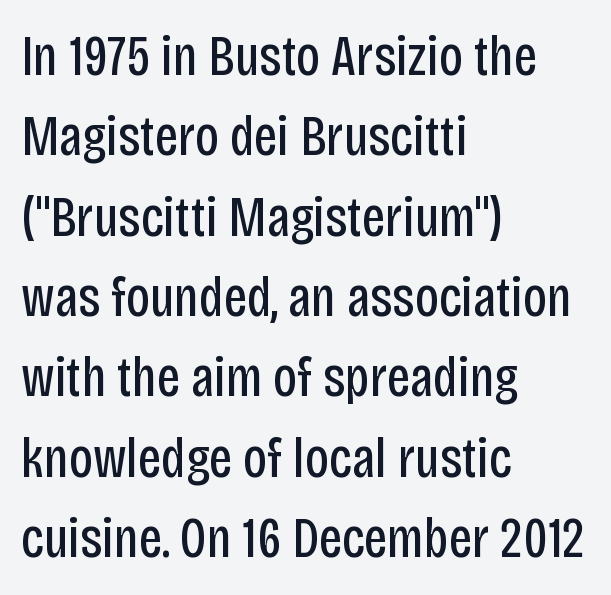
{"serif": "no", "italic": "no", "bold": "no", "weight": "regular", "width": "condensed", "stroke_contrast": "low", "x_height": "large", "monospaced": "no", "underline": "no", "align": "left", "line_spacing": "normal", "line_spacing_ratio": 1.41, "letter_spacing": "normal", "letter_spacing_em": 0.0, "glyph_px": 57}
